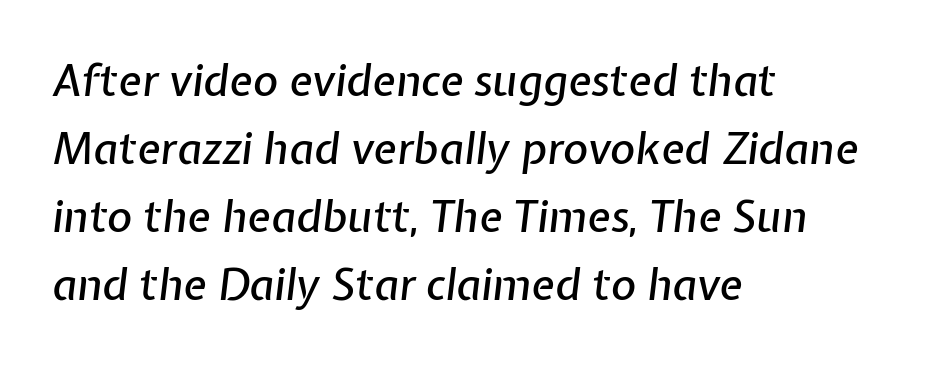
{"italic": "yes", "lean": "right", "slant_degrees": 7, "width": "normal", "stroke_contrast": "low", "x_height": "medium", "monospaced": "no", "underline": "no", "align": "left", "line_spacing": "normal", "line_spacing_ratio": 1.58, "letter_spacing": "normal", "letter_spacing_em": 0.0, "glyph_px": 43}
